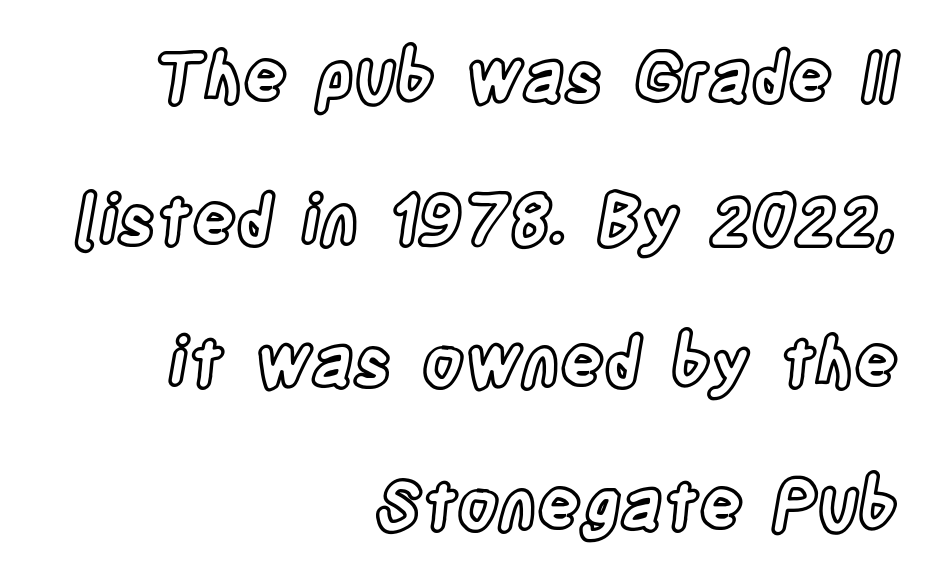
Q: Is the text italic (slanted)? A: Yes.
Q: Is the text underlined? A: No.
Q: How is the paragraph aligned? A: Right-aligned.
Q: Is the spacing between letters normal or unusually wide? A: Normal.
Q: Is the spacing between lines tight, normal or loose? A: Loose.
Q: Width (condensed, normal, or wide)? A: Condensed.
Q: x-height? A: Large.
Q: Monospaced? A: No.
